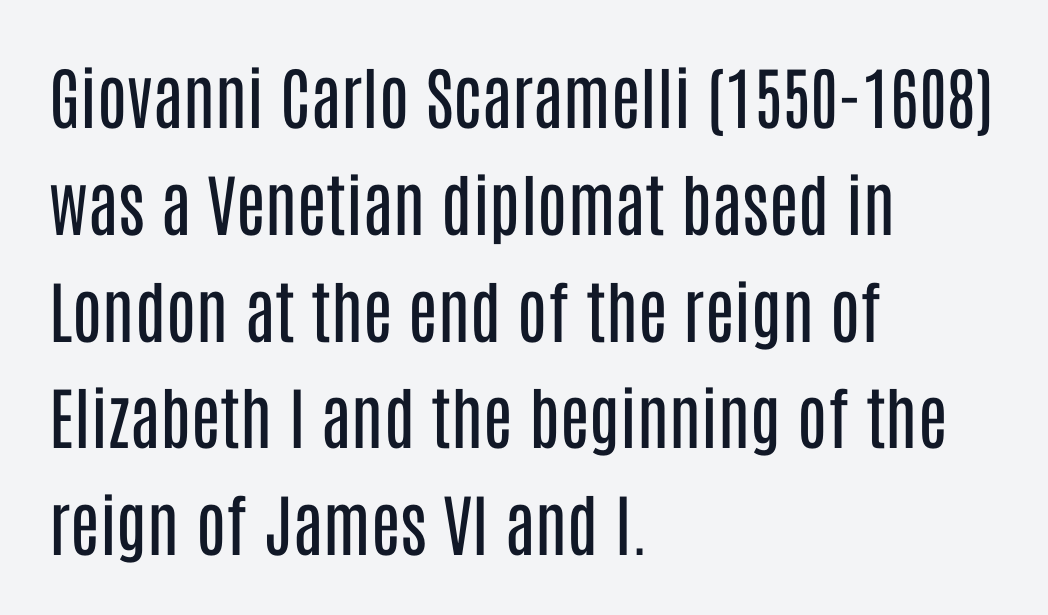
{"serif": "no", "italic": "no", "bold": "no", "weight": "regular", "width": "condensed", "stroke_contrast": "low", "x_height": "large", "monospaced": "no", "underline": "no", "align": "left", "line_spacing": "normal", "line_spacing_ratio": 1.57, "letter_spacing": "normal", "letter_spacing_em": 0.0, "glyph_px": 68}
